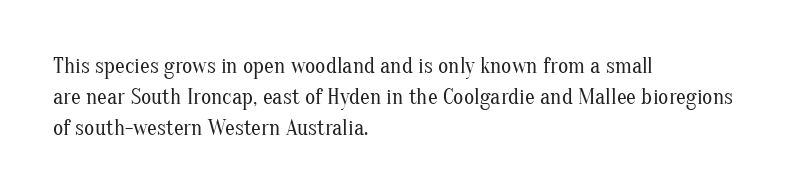
Every row of glyphs begins at an identical x-position on the left. The typesetting does not lean heavy: it is not bold. One glance says typical: line gaps are just what's usual. Underlining? Definitely not there.
